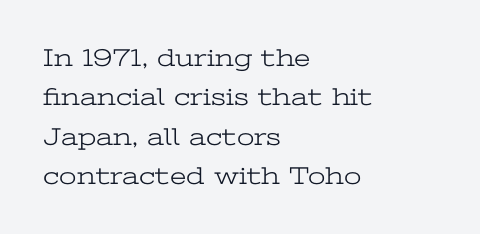
{"italic": "no", "bold": "no", "underline": "no", "align": "left", "line_spacing": "normal", "line_spacing_ratio": 1.58, "letter_spacing": "normal", "letter_spacing_em": 0.0, "glyph_px": 25}
